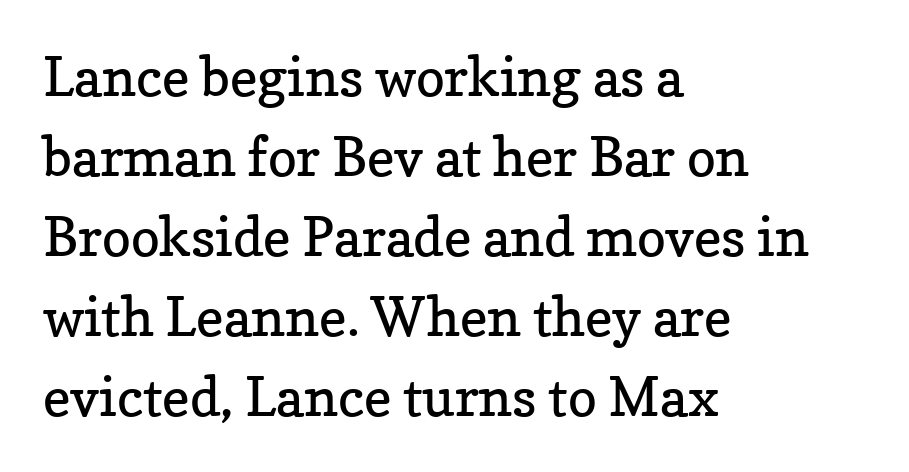
Q: Is the text bold? A: No.
Q: Is the text italic (slanted)? A: No, it is upright.
Q: Is the typeface a serif or a sans-serif typeface? A: Serif.
Q: Is the text underlined? A: No.
Q: How is the paragraph aligned? A: Left-aligned.
Q: Is the spacing between letters normal or unusually wide? A: Normal.
Q: Is the spacing between lines tight, normal or loose? A: Normal.
Q: Width (condensed, normal, or wide)? A: Normal.
Q: Stroke contrast? A: Low.
Q: x-height? A: Medium.
Q: Monospaced? A: No.
